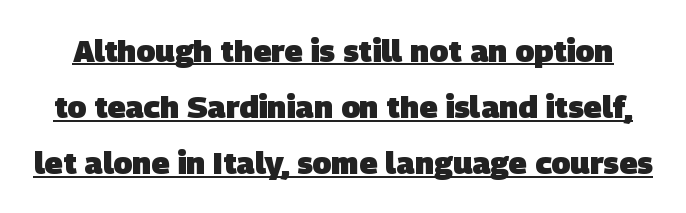
The image shows 31 px heavy sans-serif type; set line spacing 1.81x, normal letter spacing, underlined; low stroke contrast and a large x-height.
